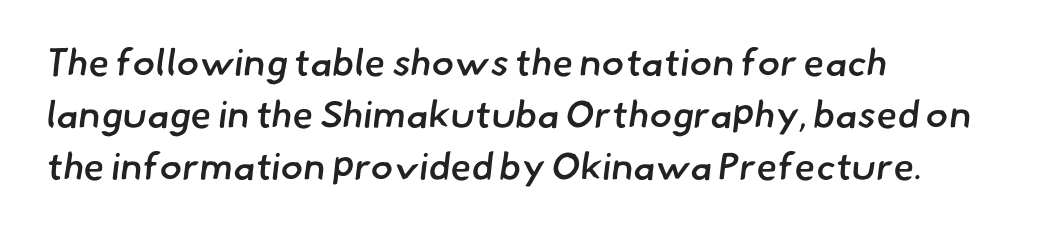
Q: Is the text bold? A: Semi-bold.
Q: Is the typeface a serif or a sans-serif typeface? A: Sans-serif.
Q: Is the text underlined? A: No.
Q: How is the paragraph aligned? A: Left-aligned.
Q: Is the spacing between letters normal or unusually wide? A: Normal.
Q: Is the spacing between lines tight, normal or loose? A: Normal.
Q: Width (condensed, normal, or wide)? A: Normal.
Q: Stroke contrast? A: Low.
Q: x-height? A: Small.
Q: Monospaced? A: No.
